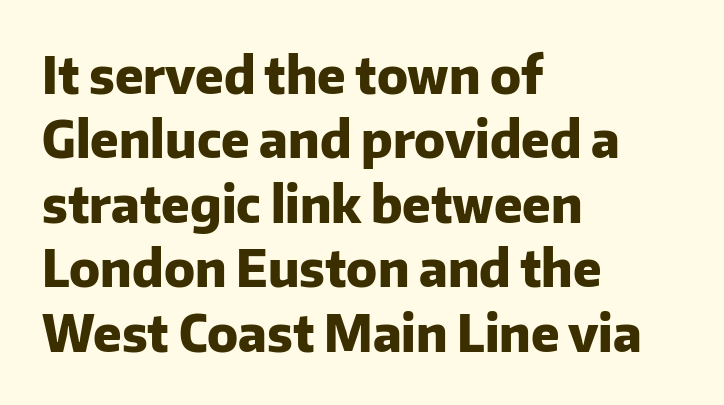
The line texture is even and compact thanks to regular tracking. Has an underline been added? It has not. Vertically, the passage feels balanced, rows spaced as you'd expect. These lines were composed using upright roman letters. Is this a fixed-width face? No — the glyphs have proportional, varying widths. The letters carry no serifs — their stems end cleanly without finishing strokes.
